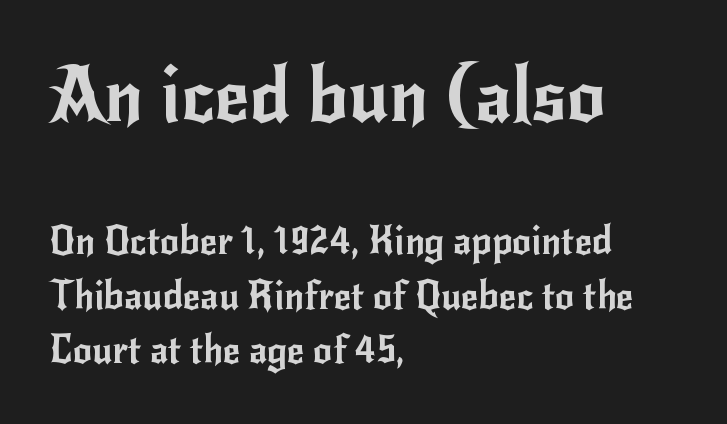
{"serif": "no", "italic": "no", "width": "normal", "stroke_contrast": "low", "x_height": "small", "monospaced": "no", "underline": "no", "align": "left", "line_spacing": "normal", "line_spacing_ratio": 1.43, "letter_spacing": "normal", "letter_spacing_em": 0.0, "larger_block": "first", "size_ratio": 2.0, "glyph_px": 76}
